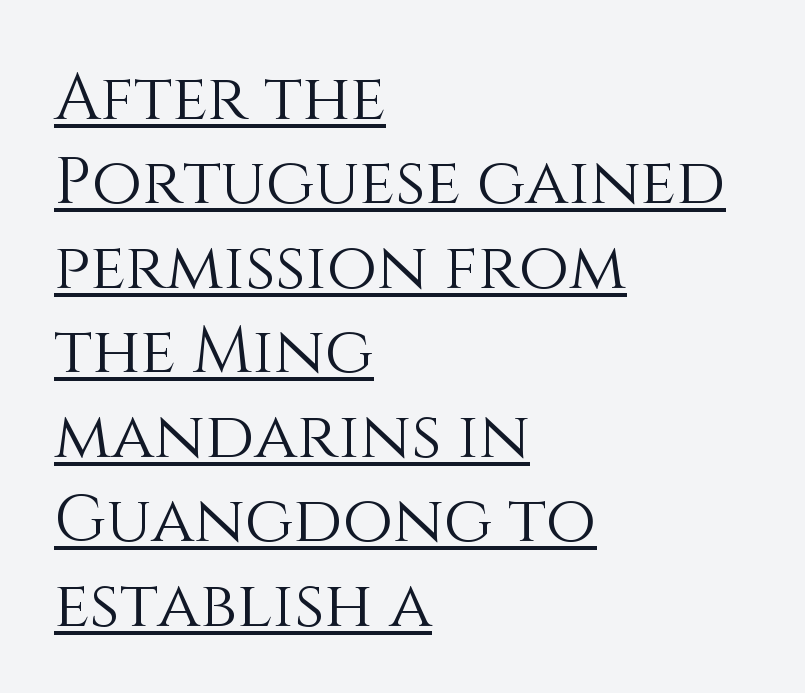
The image shows 65 px light type, upright; set left-aligned, normal line spacing (1.3x), normal letter spacing, underlined; medium stroke contrast and a large x-height.
